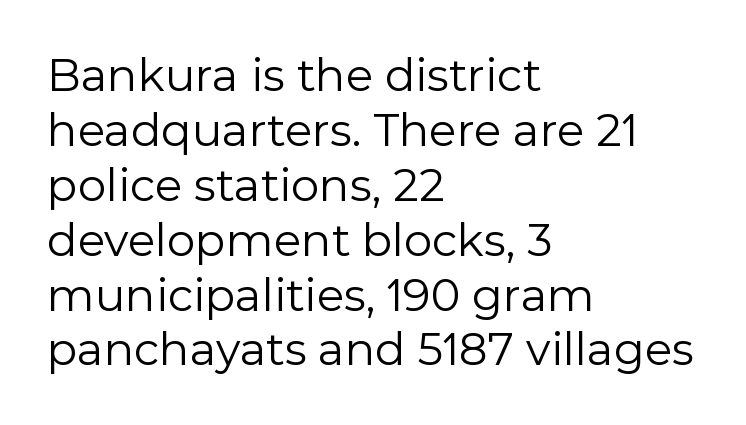
Q: Is the text bold? A: No.
Q: Is the text italic (slanted)? A: No, it is upright.
Q: Is the typeface a serif or a sans-serif typeface? A: Sans-serif.
Q: Is the text underlined? A: No.
Q: How is the paragraph aligned? A: Left-aligned.
Q: Is the spacing between letters normal or unusually wide? A: Normal.
Q: Width (condensed, normal, or wide)? A: Normal.
Q: x-height? A: Medium.
Q: Monospaced? A: No.
